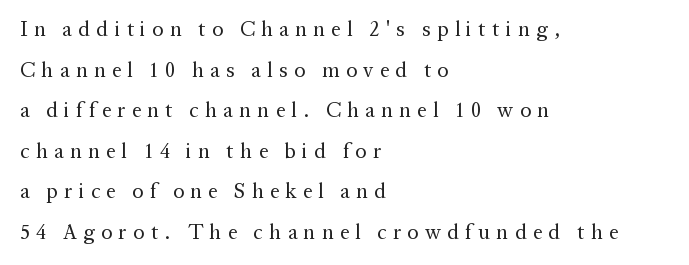
{"italic": "no", "bold": "no", "underline": "no", "align": "left", "line_spacing": "loose", "line_spacing_ratio": 1.93, "letter_spacing": "wide", "letter_spacing_em": 0.3, "glyph_px": 21}
